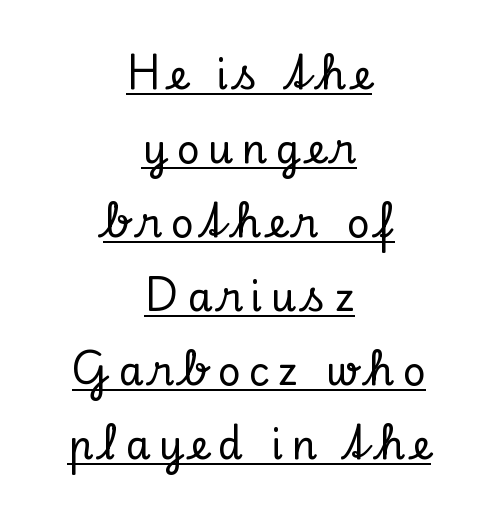
The letters stand upright; this is a roman face. Glance below the letters and you will spot a drawn line. Short note: letters widely spaced.
